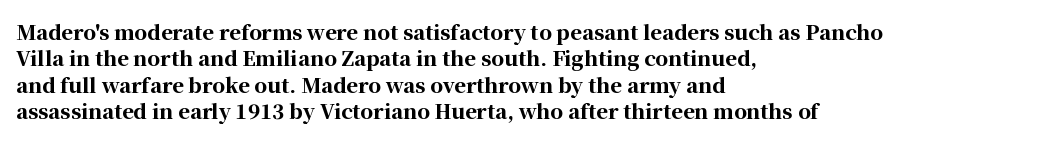
The image shows 20 px bold type, upright; set left-aligned, normal line spacing (1.32x), normal letter spacing, not underlined.
